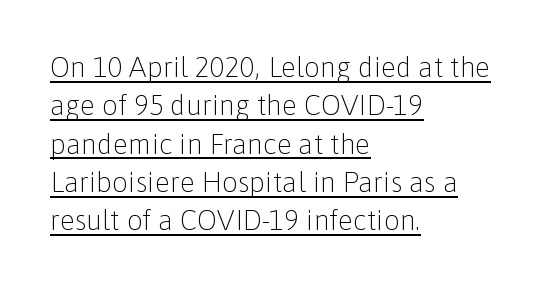
The rendering shows plain stroke endings on the letterforms — a sans-serif design. Vertically, the passage feels balanced, rows spaced as you'd expect. Letter spacing: default. Spacing verdict: proportional, widths tailored to each character. A baseline rule has been typeset under these characters. Which margin do the lines hug? The left one — the right edge is uneven.
